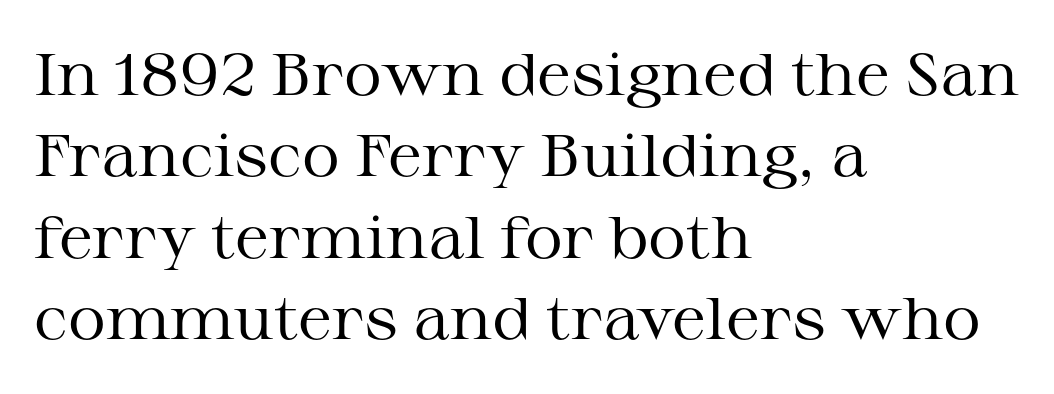
Q: Is the text bold? A: No.
Q: Is the text italic (slanted)? A: No, it is upright.
Q: Is the typeface a serif or a sans-serif typeface? A: Serif.
Q: Is the text underlined? A: No.
Q: How is the paragraph aligned? A: Left-aligned.
Q: Is the spacing between letters normal or unusually wide? A: Normal.
Q: Is the spacing between lines tight, normal or loose? A: Normal.
Q: Width (condensed, normal, or wide)? A: Wide.
Q: Stroke contrast? A: Medium.
Q: x-height? A: Medium.
Q: Monospaced? A: No.
